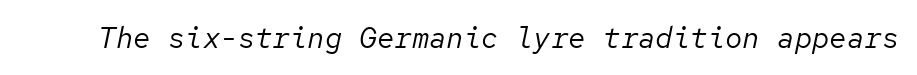
The image shows 29 px regular-weight type, italic (leaning right), monospaced; set normal letter spacing, not underlined; low stroke contrast and a medium x-height.
